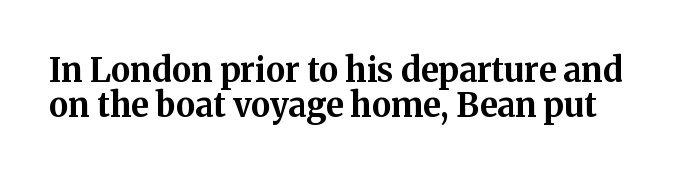
Q: Is the text bold? A: Yes.
Q: Is the text italic (slanted)? A: No, it is upright.
Q: Is the typeface a serif or a sans-serif typeface? A: Serif.
Q: Is the text underlined? A: No.
Q: Is the spacing between letters normal or unusually wide? A: Normal.
Q: Is the spacing between lines tight, normal or loose? A: Tight.
Q: Width (condensed, normal, or wide)? A: Normal.
Q: Stroke contrast? A: Medium.
Q: x-height? A: Medium.
Q: Monospaced? A: No.
